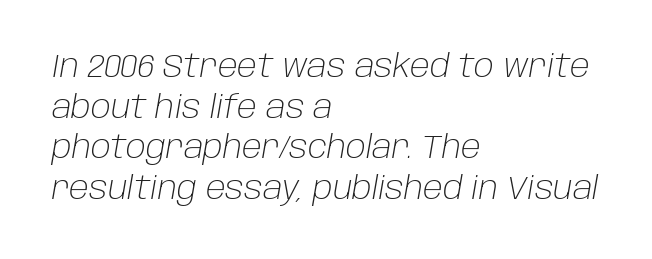
Evenly set lines give the paragraph a standard silhouette. Stems and bowls with no extra thickness — not bold. Do the characters align in a grid? No, the font is proportional. Observe the ordinary spacing: letters are neighbours, not strangers. The rag falls on the right side of this text block.
